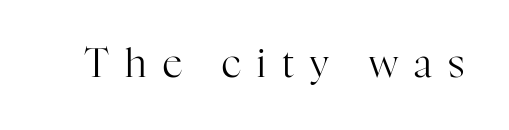
Q: Is the text bold? A: No.
Q: Is the text italic (slanted)? A: No, it is upright.
Q: Is the typeface a serif or a sans-serif typeface? A: Serif.
Q: Is the text underlined? A: No.
Q: Is the spacing between letters normal or unusually wide? A: Unusually wide.
Q: Width (condensed, normal, or wide)? A: Normal.
Q: Stroke contrast? A: High.
Q: x-height? A: Medium.
Q: Monospaced? A: No.
